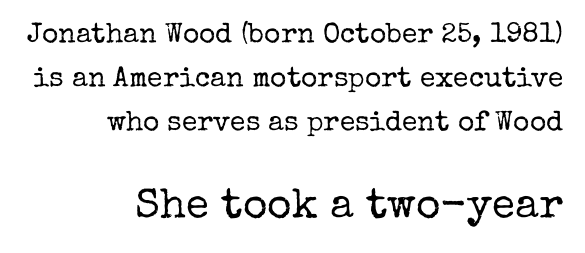
{"serif": "yes", "italic": "no", "bold": "no", "weight": "regular", "width": "normal", "stroke_contrast": "low", "x_height": "medium", "monospaced": "no", "underline": "no", "align": "right", "line_spacing": "normal", "line_spacing_ratio": 1.57, "letter_spacing": "normal", "letter_spacing_em": 0.0, "larger_block": "second", "size_ratio": 1.5, "glyph_px": 42}
